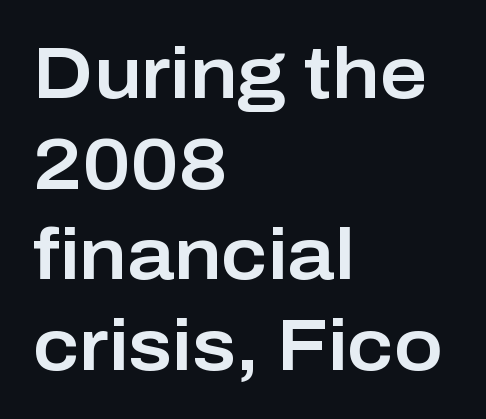
Default kerning and tracking; the words read as compact shapes. In terms of letterform style, serifs are entirely absent. Underlining? Definitely not there. Posture: upright roman.
